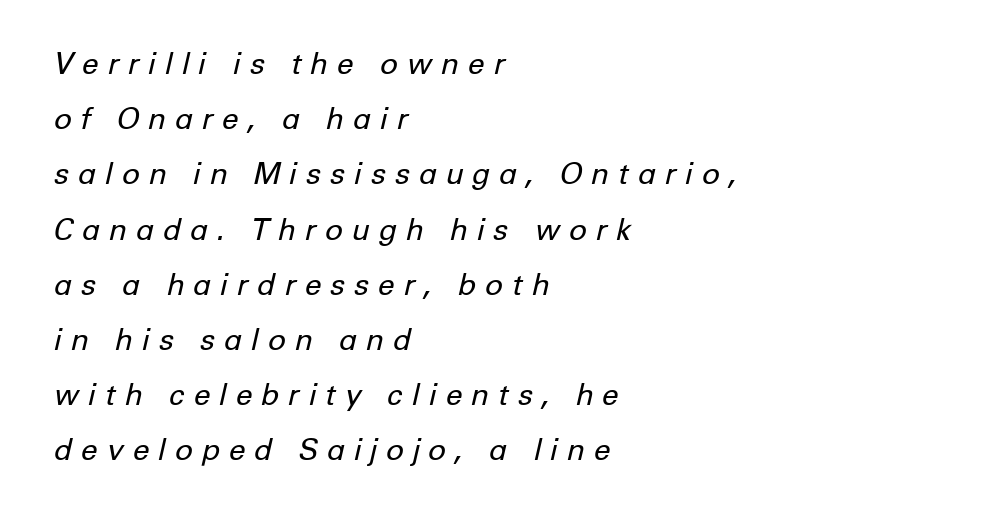
Q: Is the text bold? A: No.
Q: Is the text italic (slanted)? A: Yes, it leans right by about 12 degrees.
Q: Is the text underlined? A: No.
Q: How is the paragraph aligned? A: Left-aligned.
Q: Is the spacing between letters normal or unusually wide? A: Unusually wide.
Q: Width (condensed, normal, or wide)? A: Normal.
Q: Stroke contrast? A: Low.
Q: x-height? A: Medium.
Q: Monospaced? A: No.
